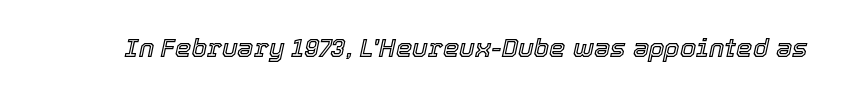
{"italic": "yes", "lean": "right", "slant_degrees": 12, "underline": "no", "letter_spacing": "normal", "letter_spacing_em": 0.0, "glyph_px": 26}
